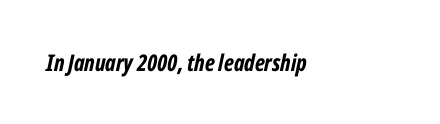
{"italic": "yes", "lean": "right", "slant_degrees": 12, "bold": "yes", "underline": "no", "align": "left", "letter_spacing": "normal", "letter_spacing_em": 0.0, "glyph_px": 23}
